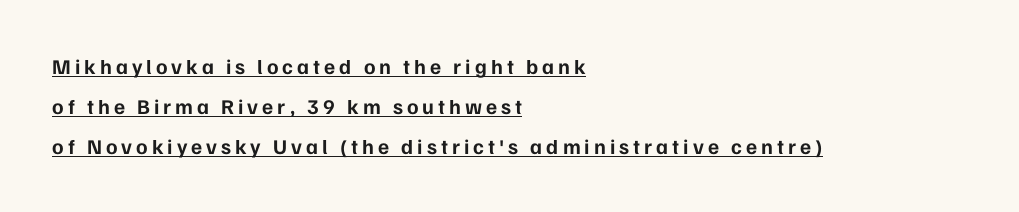
Q: Is the text bold? A: Yes.
Q: Is the text italic (slanted)? A: No, it is upright.
Q: Is the text underlined? A: Yes.
Q: How is the paragraph aligned? A: Left-aligned.
Q: Is the spacing between lines tight, normal or loose? A: Loose.
